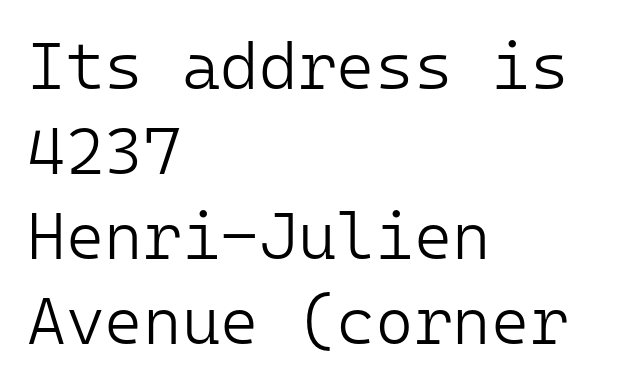
{"serif": "no", "italic": "no", "bold": "no", "weight": "light", "width": "normal", "stroke_contrast": "low", "x_height": "medium", "monospaced": "yes", "underline": "no", "align": "left", "line_spacing": "normal", "line_spacing_ratio": 1.29, "letter_spacing": "normal", "letter_spacing_em": 0.0, "glyph_px": 66}
